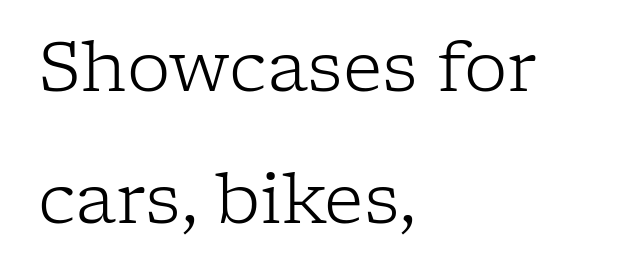
{"serif": "yes", "italic": "no", "bold": "no", "weight": "light", "width": "normal", "stroke_contrast": "low", "x_height": "medium", "monospaced": "no", "underline": "no", "align": "left", "line_spacing": "loose", "line_spacing_ratio": 1.92, "letter_spacing": "normal", "letter_spacing_em": 0.0, "glyph_px": 69}
